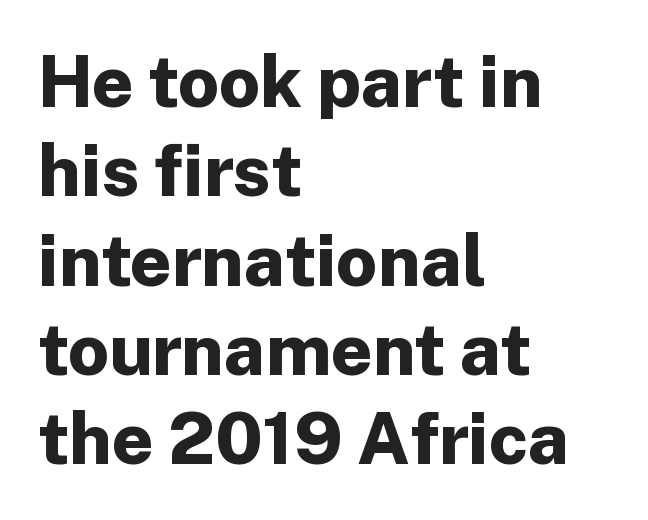
{"serif": "no", "italic": "no", "bold": "yes", "weight": "bold", "width": "normal", "stroke_contrast": "low", "x_height": "medium", "monospaced": "no", "underline": "no", "align": "left", "line_spacing_ratio": 1.24, "letter_spacing": "normal", "letter_spacing_em": 0.0, "glyph_px": 72}
